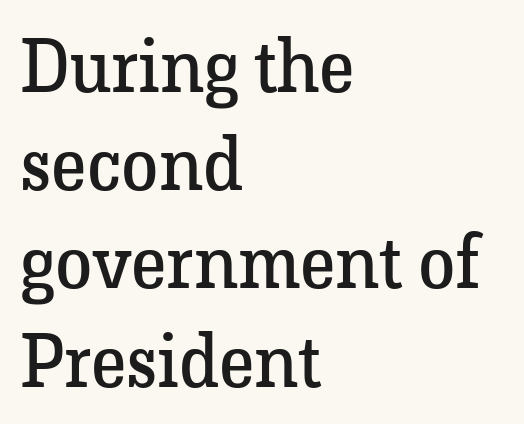
Q: Is the text bold? A: No.
Q: Is the text italic (slanted)? A: No, it is upright.
Q: Is the typeface a serif or a sans-serif typeface? A: Serif.
Q: Is the text underlined? A: No.
Q: How is the paragraph aligned? A: Left-aligned.
Q: Is the spacing between letters normal or unusually wide? A: Normal.
Q: Is the spacing between lines tight, normal or loose? A: Normal.
Q: Width (condensed, normal, or wide)? A: Normal.
Q: Stroke contrast? A: Low.
Q: x-height? A: Medium.
Q: Monospaced? A: No.
